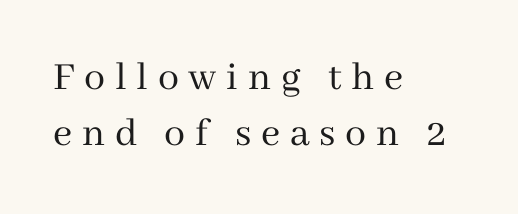
The image shows 42 px regular-weight serif type, upright; set left-aligned, normal line spacing (1.34x), unusually wide letter spacing (+0.23 em), not underlined; medium stroke contrast and a medium x-height.
